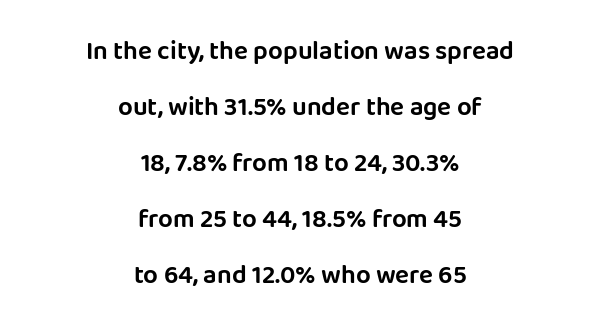
{"italic": "no", "underline": "no", "align": "center", "line_spacing": "loose", "line_spacing_ratio": 2.15, "letter_spacing": "normal", "letter_spacing_em": 0.0, "glyph_px": 26}
